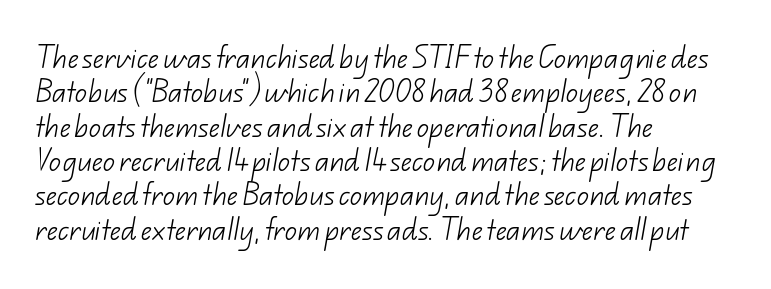
The image shows 24 px text type; set left-aligned, normal line spacing (1.43x), normal letter spacing, not underlined.
